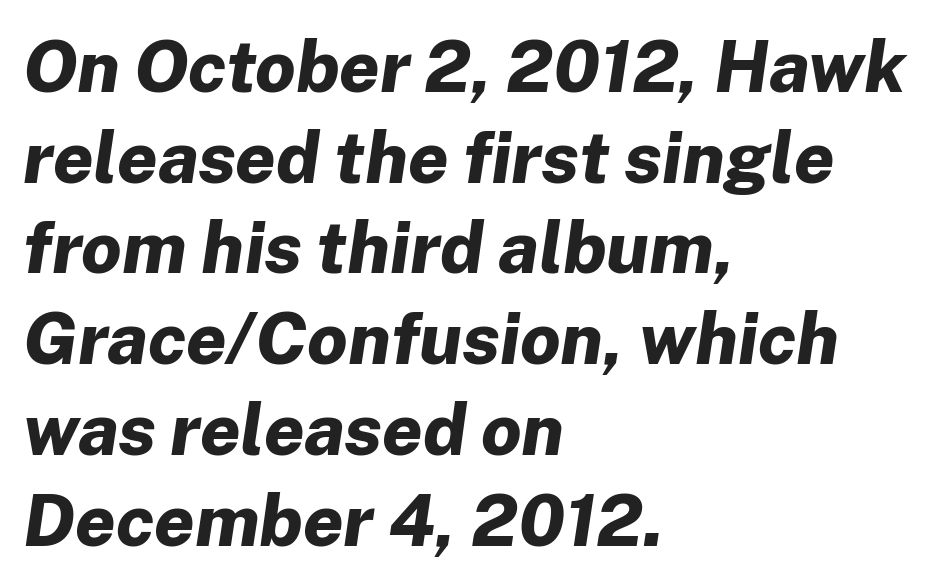
{"italic": "yes", "lean": "right", "slant_degrees": 8, "bold": "yes", "weight": "bold", "width": "normal", "stroke_contrast": "low", "x_height": "medium", "monospaced": "no", "underline": "no", "align": "left", "line_spacing": "normal", "line_spacing_ratio": 1.26, "letter_spacing": "normal", "letter_spacing_em": 0.0, "glyph_px": 72}
